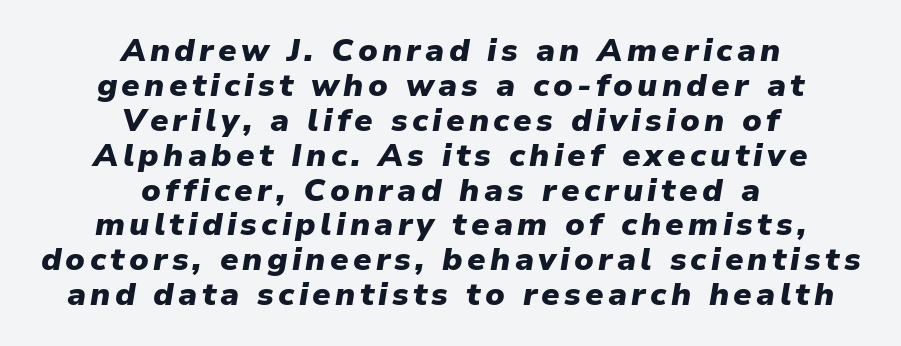
Q: Is the text bold? A: Yes.
Q: Is the text italic (slanted)? A: Yes, it leans right by about 9 degrees.
Q: Is the text underlined? A: No.
Q: How is the paragraph aligned? A: Centered.
Q: Is the spacing between lines tight, normal or loose? A: Tight.
Q: Width (condensed, normal, or wide)? A: Normal.
Q: Stroke contrast? A: Low.
Q: x-height? A: Medium.
Q: Monospaced? A: No.
